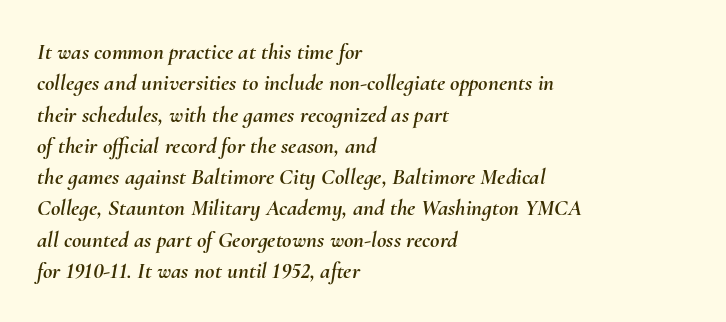
The image shows 23 px text type, italic (leaning right); set left-aligned, normal line spacing (1.36x), normal letter spacing, not underlined.
